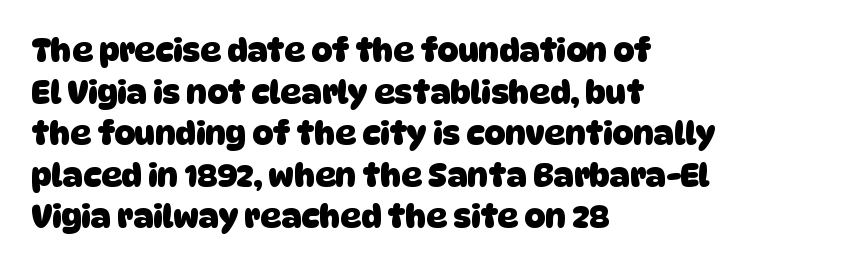
The setting favours the left margin, as ordinary paragraphs usually do. Each letter's strokes conclude bluntly, with no projecting serifs. Interline gaps are of average width in this sample. Descenders hang freely into open space.
